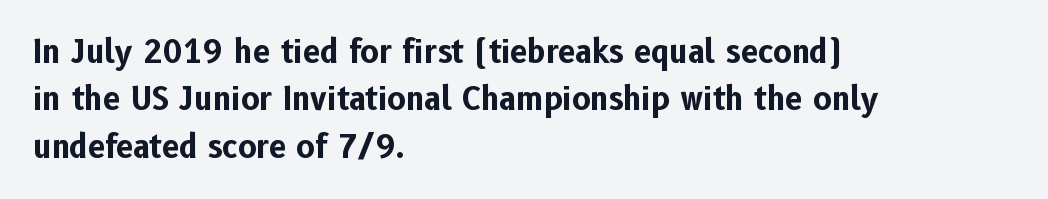
{"serif": "no", "italic": "no", "bold": "yes", "weight": "bold", "width": "normal", "stroke_contrast": "low", "x_height": "medium", "monospaced": "no", "underline": "no", "align": "left", "line_spacing": "normal", "line_spacing_ratio": 1.53, "letter_spacing": "normal", "letter_spacing_em": 0.0, "glyph_px": 31}
